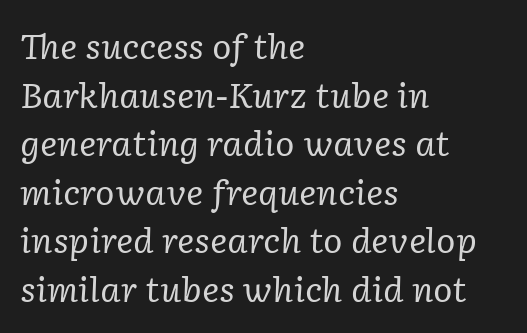
{"serif": "yes", "italic": "yes", "lean": "right", "slant_degrees": 2, "bold": "no", "weight": "regular", "width": "normal", "stroke_contrast": "low", "x_height": "medium", "monospaced": "no", "underline": "no", "align": "left", "line_spacing": "normal", "line_spacing_ratio": 1.47, "letter_spacing": "normal", "letter_spacing_em": 0.0, "glyph_px": 33}
